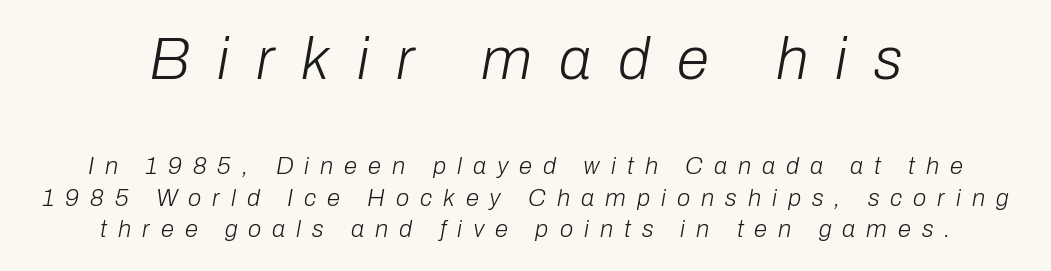
Q: Is the text bold? A: No.
Q: Is the text italic (slanted)? A: Yes, it leans right by about 10 degrees.
Q: Is the text underlined? A: No.
Q: Is the spacing between letters normal or unusually wide? A: Unusually wide.
Q: Is the spacing between lines tight, normal or loose? A: Normal.
Q: Which block of text is set in a larger size, the first (top) or the second (bottom)? A: The first (top) one.
Q: Width (condensed, normal, or wide)? A: Normal.
Q: Stroke contrast? A: Low.
Q: x-height? A: Medium.
Q: Monospaced? A: No.
